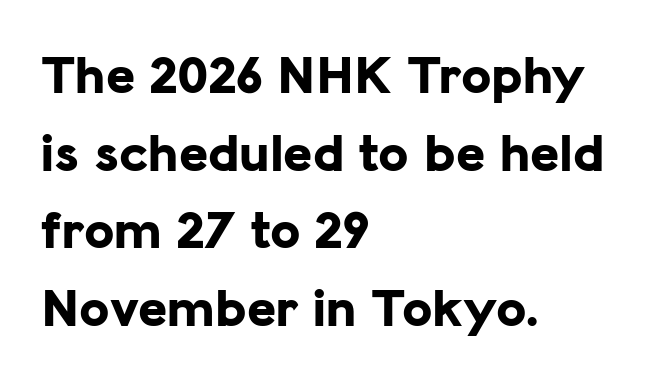
Q: Is the text bold? A: Yes.
Q: Is the text italic (slanted)? A: No, it is upright.
Q: Is the typeface a serif or a sans-serif typeface? A: Sans-serif.
Q: Is the text underlined? A: No.
Q: How is the paragraph aligned? A: Left-aligned.
Q: Is the spacing between letters normal or unusually wide? A: Normal.
Q: Is the spacing between lines tight, normal or loose? A: Normal.
Q: Width (condensed, normal, or wide)? A: Normal.
Q: Stroke contrast? A: Low.
Q: x-height? A: Medium.
Q: Monospaced? A: No.
